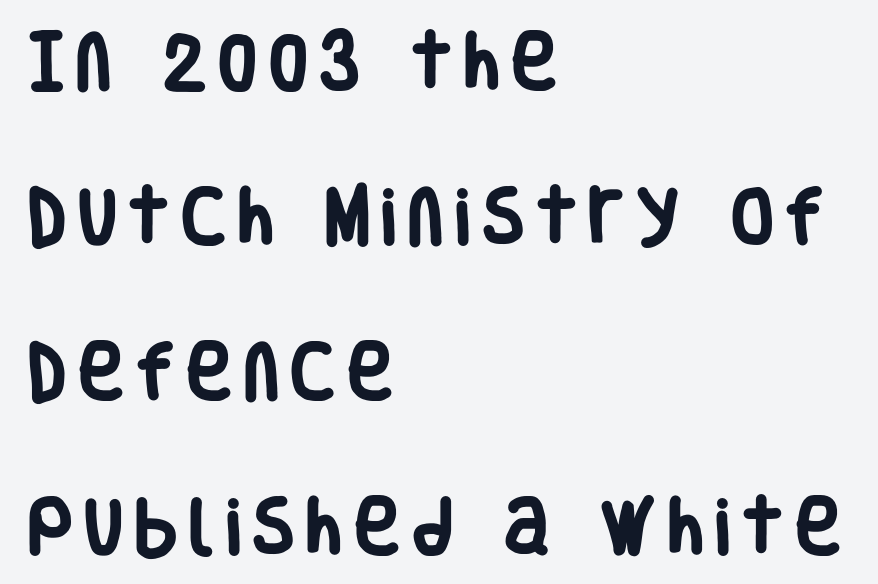
{"serif": "no", "italic": "no", "bold": "yes", "weight": "heavy", "width": "condensed", "stroke_contrast": "low", "x_height": "large", "monospaced": "no", "underline": "no", "align": "left", "line_spacing": "loose", "line_spacing_ratio": 2.5, "glyph_px": 62}
